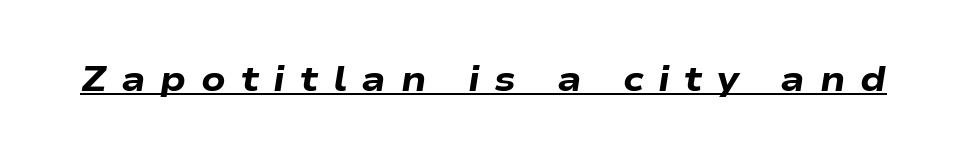
Q: Is the text bold? A: Yes.
Q: Is the text italic (slanted)? A: Yes, it leans right by about 9 degrees.
Q: Is the text underlined? A: Yes.
Q: Is the spacing between letters normal or unusually wide? A: Unusually wide.
Q: Width (condensed, normal, or wide)? A: Wide.
Q: Stroke contrast? A: Low.
Q: x-height? A: Medium.
Q: Monospaced? A: No.
